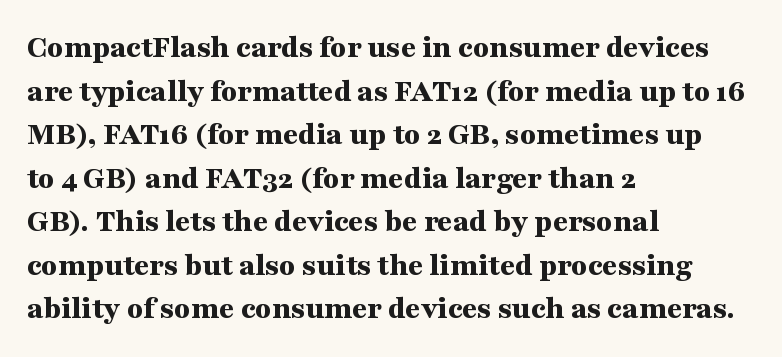
In terms of letterspacing, this is plain default setting. Regular leading. Underlining? Definitely not there. In terms of letterform style, serifs are clearly present. Proportional: the letters do not fall into vertical columns.
